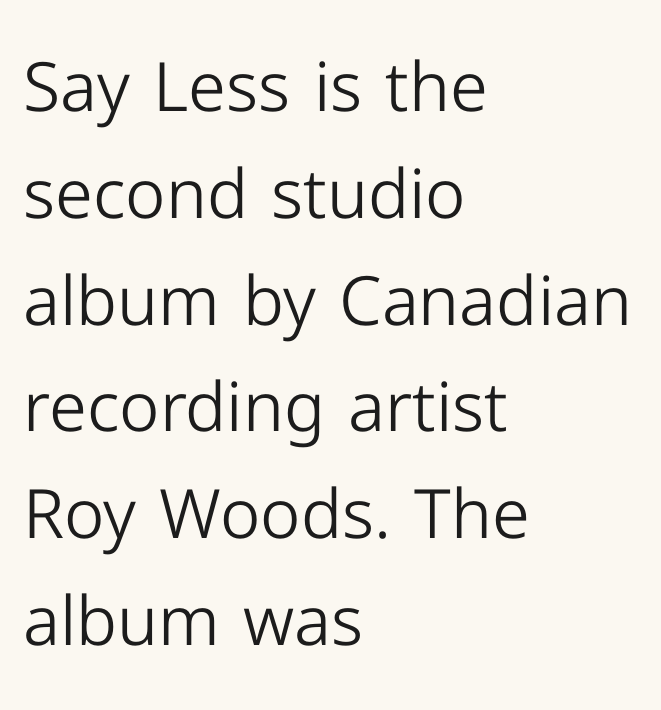
{"serif": "no", "italic": "no", "bold": "no", "weight": "light", "width": "normal", "stroke_contrast": "low", "x_height": "medium", "monospaced": "no", "underline": "no", "align": "left", "line_spacing": "normal", "line_spacing_ratio": 1.57, "letter_spacing": "normal", "letter_spacing_em": 0.0, "glyph_px": 68}
